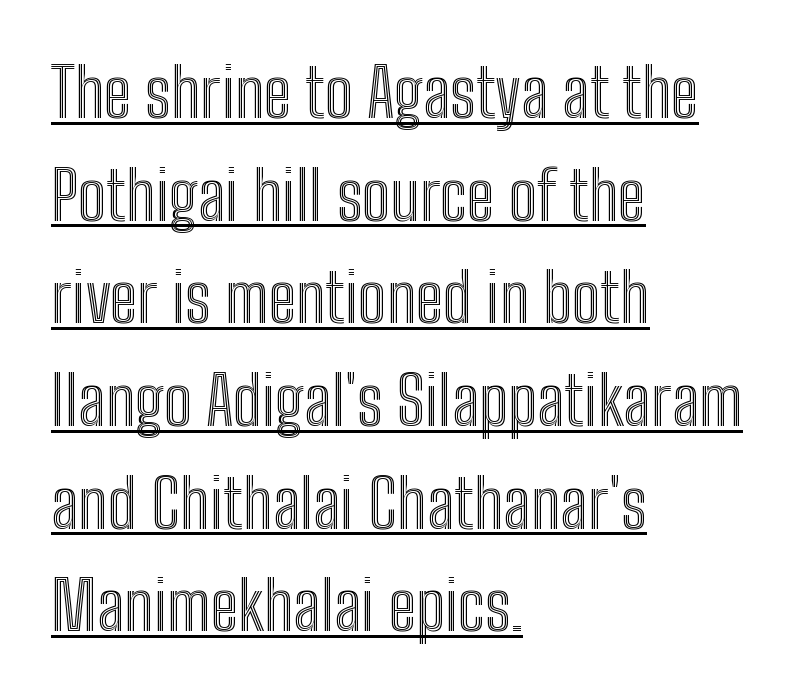
The passage shown stacks its lines at a standard gap. The lines are quadded left. The rendering keeps characters at their native spacing. Honestly, the underline is the first thing you notice here. The letters stand upright; this is a roman face. Looks like regular typesetting: each glyph gets only the width it needs.
